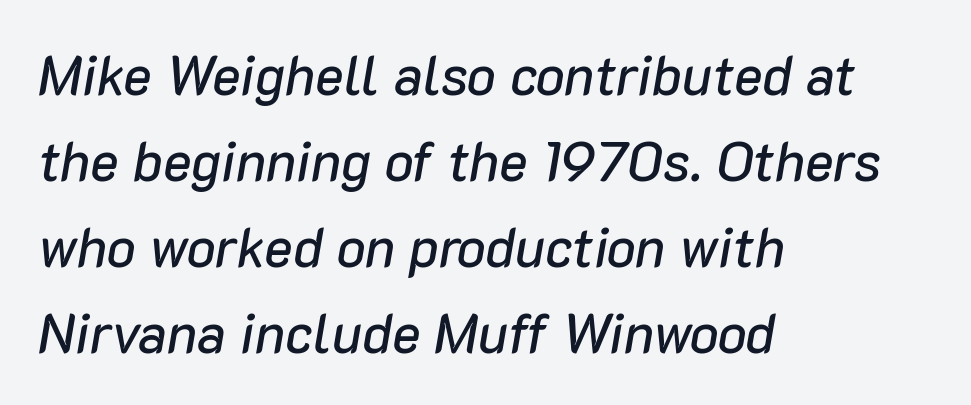
Q: Is the text italic (slanted)? A: Yes, it leans right by about 10 degrees.
Q: Is the text underlined? A: No.
Q: How is the paragraph aligned? A: Left-aligned.
Q: Is the spacing between letters normal or unusually wide? A: Normal.
Q: Is the spacing between lines tight, normal or loose? A: Normal.
Q: Width (condensed, normal, or wide)? A: Normal.
Q: Stroke contrast? A: Low.
Q: x-height? A: Medium.
Q: Monospaced? A: No.
